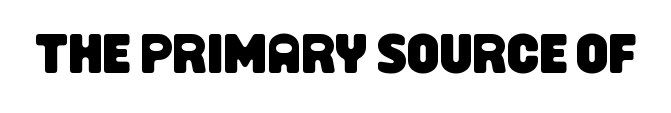
The image shows 56 px condensed sans-serif type; set normal letter spacing, not underlined; low stroke contrast and a large x-height.
